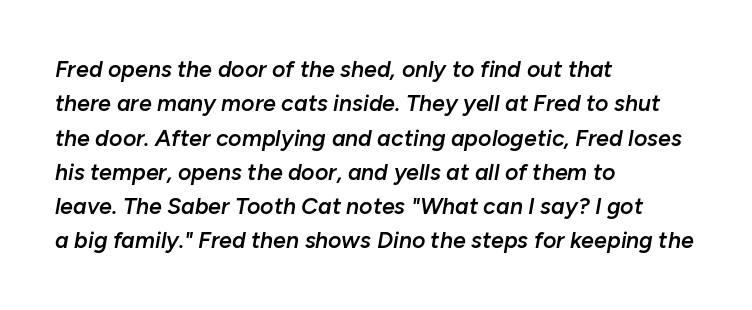
The image shows 23 px text type, italic (leaning right); set left-aligned, normal line spacing (1.49x), normal letter spacing, not underlined.
